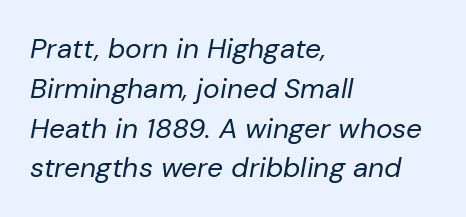
Q: Is the text bold? A: No.
Q: Is the text italic (slanted)? A: Yes, it leans right by about 10 degrees.
Q: Is the text underlined? A: No.
Q: How is the paragraph aligned? A: Left-aligned.
Q: Is the spacing between letters normal or unusually wide? A: Normal.
Q: Is the spacing between lines tight, normal or loose? A: Normal.
Q: Width (condensed, normal, or wide)? A: Normal.
Q: Stroke contrast? A: Low.
Q: x-height? A: Medium.
Q: Monospaced? A: No.
